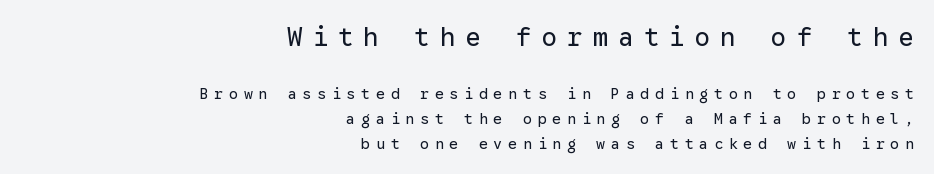
The image shows 26 px text type, upright; set right-aligned, normal line spacing (1.66x), unusually wide letter spacing (+0.38 em), not underlined; the first (top) block is 1.73x larger.
